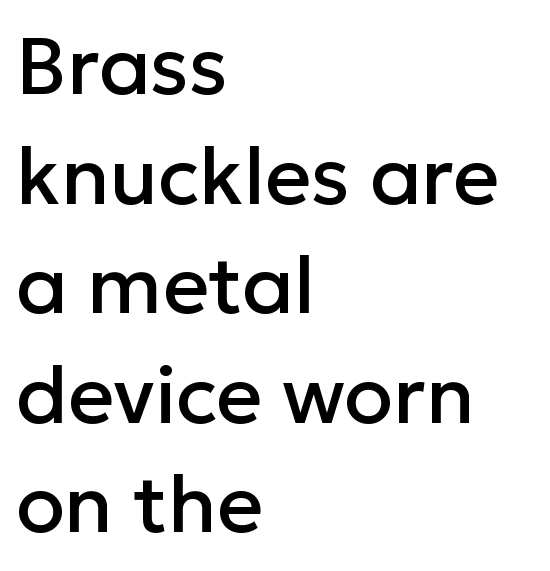
The letters stand upright; this is a roman face. The letters advance in unequal steps, a hallmark of proportional type. Letters rest on an invisible, unmarked baseline. Standard letterfit; no display-style spreading of the glyphs. The characters display no serif detailing; their extremities are plain.
